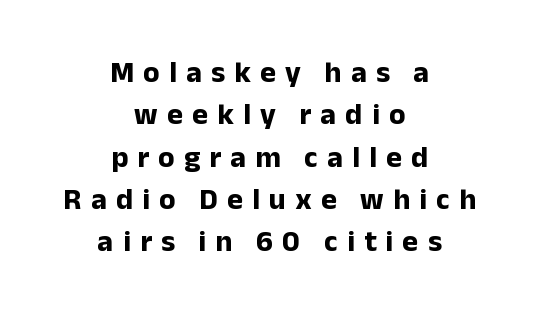
{"serif": "no", "italic": "no", "bold": "yes", "weight": "bold", "width": "normal", "stroke_contrast": "low", "x_height": "medium", "monospaced": "no", "underline": "no", "align": "center", "line_spacing": "normal", "line_spacing_ratio": 1.41, "letter_spacing": "wide", "letter_spacing_em": 0.31, "glyph_px": 30}
